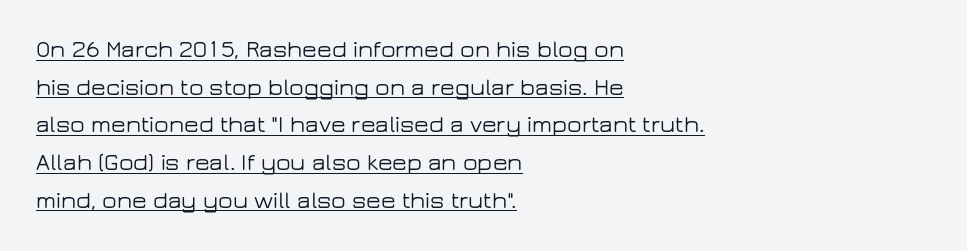
Q: Is the text italic (slanted)? A: No, it is upright.
Q: Is the text underlined? A: Yes.
Q: How is the paragraph aligned? A: Left-aligned.
Q: Is the spacing between letters normal or unusually wide? A: Normal.
Q: Is the spacing between lines tight, normal or loose? A: Normal.
